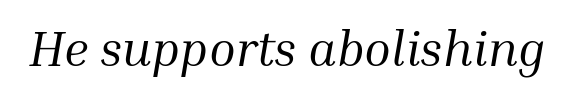
{"serif": "yes", "italic": "yes", "lean": "right", "slant_degrees": 10, "bold": "no", "weight": "regular", "width": "normal", "stroke_contrast": "medium", "x_height": "medium", "monospaced": "no", "underline": "no", "letter_spacing": "normal", "letter_spacing_em": 0.0, "glyph_px": 49}
